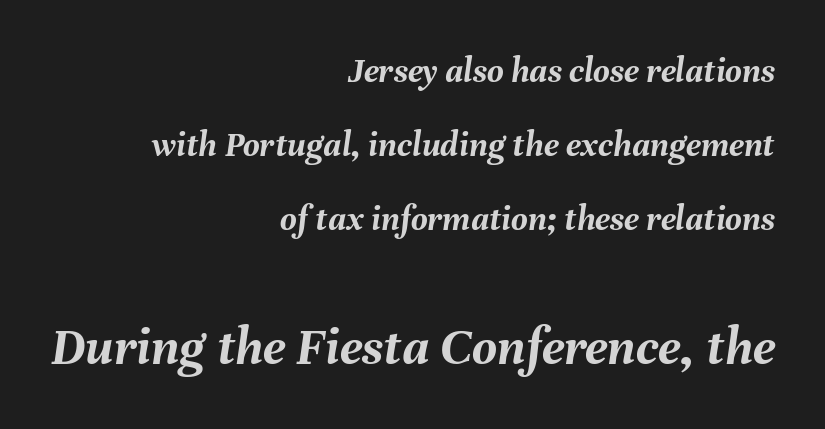
{"italic": "yes", "lean": "right", "slant_degrees": 8, "bold": "yes", "weight": "semibold", "width": "normal", "stroke_contrast": "medium", "x_height": "medium", "monospaced": "no", "underline": "no", "align": "right", "line_spacing": "loose", "line_spacing_ratio": 2.06, "letter_spacing": "normal", "letter_spacing_em": 0.0, "larger_block": "second", "size_ratio": 1.5, "glyph_px": 54}
